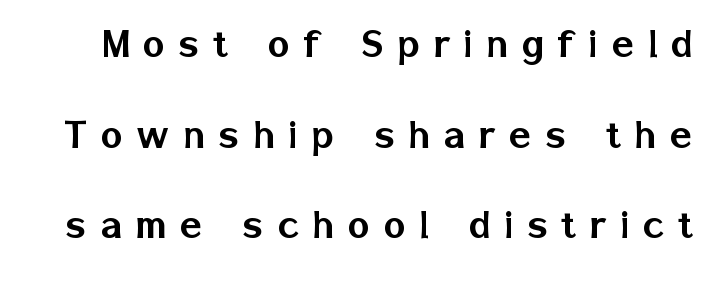
{"serif": "no", "italic": "no", "width": "normal", "stroke_contrast": "low", "x_height": "medium", "monospaced": "no", "underline": "no", "line_spacing": "loose", "line_spacing_ratio": 1.97, "letter_spacing": "wide", "letter_spacing_em": 0.3, "glyph_px": 46}
